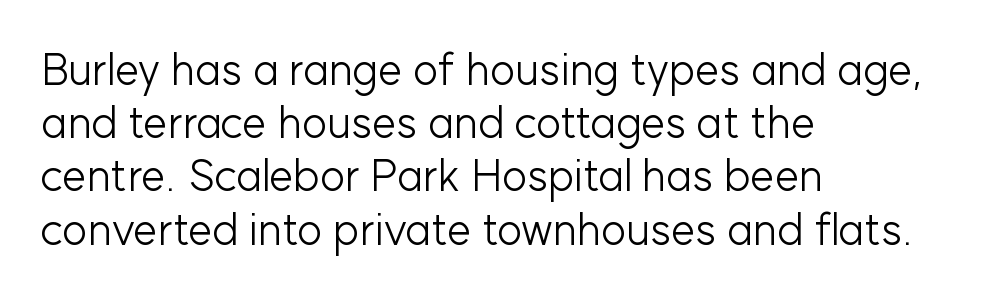
Q: Is the text bold? A: No.
Q: Is the text italic (slanted)? A: No, it is upright.
Q: Is the typeface a serif or a sans-serif typeface? A: Sans-serif.
Q: Is the text underlined? A: No.
Q: How is the paragraph aligned? A: Left-aligned.
Q: Is the spacing between letters normal or unusually wide? A: Normal.
Q: Width (condensed, normal, or wide)? A: Normal.
Q: Stroke contrast? A: Low.
Q: x-height? A: Medium.
Q: Monospaced? A: No.
